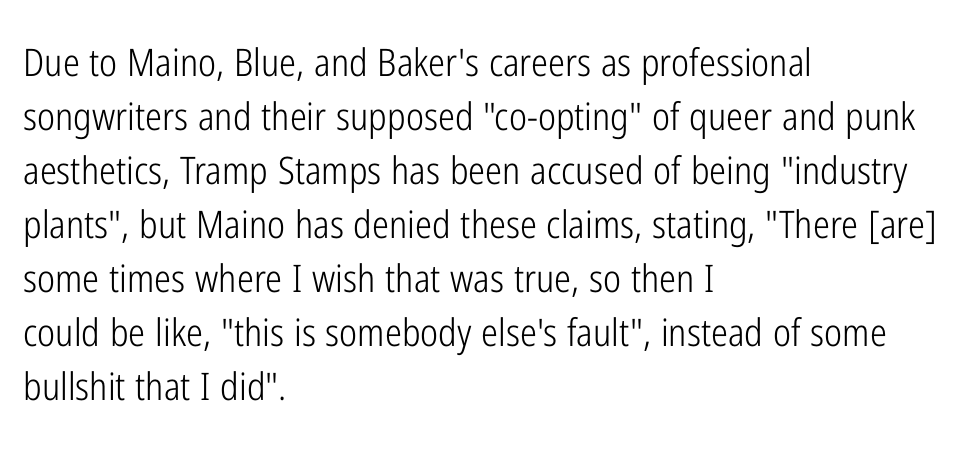
Q: Is the text bold? A: No.
Q: Is the text italic (slanted)? A: No, it is upright.
Q: Is the typeface a serif or a sans-serif typeface? A: Sans-serif.
Q: Is the text underlined? A: No.
Q: How is the paragraph aligned? A: Left-aligned.
Q: Is the spacing between letters normal or unusually wide? A: Normal.
Q: Is the spacing between lines tight, normal or loose? A: Normal.
Q: Width (condensed, normal, or wide)? A: Condensed.
Q: Stroke contrast? A: Low.
Q: x-height? A: Medium.
Q: Monospaced? A: No.
